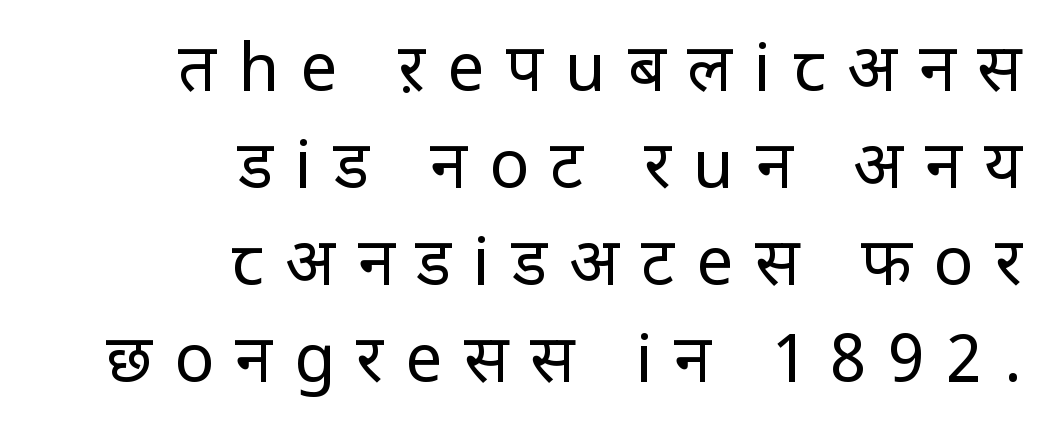
Q: Is the text bold? A: No.
Q: Is the text italic (slanted)? A: No, it is upright.
Q: Is the typeface a serif or a sans-serif typeface? A: Sans-serif.
Q: Is the text underlined? A: No.
Q: How is the paragraph aligned? A: Right-aligned.
Q: Is the spacing between letters normal or unusually wide? A: Unusually wide.
Q: Is the spacing between lines tight, normal or loose? A: Normal.
Q: Width (condensed, normal, or wide)? A: Normal.
Q: Stroke contrast? A: Low.
Q: x-height? A: Large.
Q: Monospaced? A: No.
